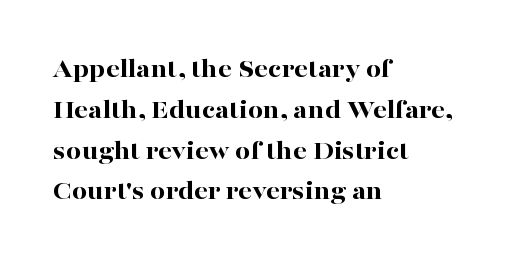
Q: Is the text bold? A: Yes.
Q: Is the text italic (slanted)? A: No, it is upright.
Q: Is the text underlined? A: No.
Q: How is the paragraph aligned? A: Left-aligned.
Q: Is the spacing between letters normal or unusually wide? A: Normal.
Q: Is the spacing between lines tight, normal or loose? A: Normal.
